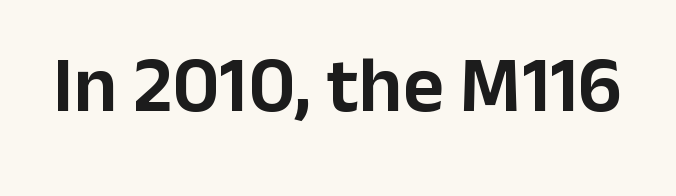
The image shows 79 px sans-serif type, upright; set normal letter spacing, not underlined; low stroke contrast and a medium x-height.
